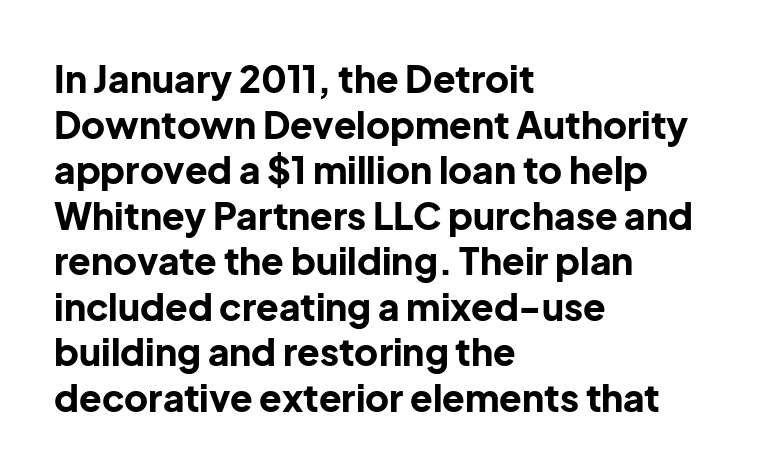
Q: Is the text bold? A: Yes.
Q: Is the text italic (slanted)? A: No, it is upright.
Q: Is the typeface a serif or a sans-serif typeface? A: Sans-serif.
Q: Is the text underlined? A: No.
Q: How is the paragraph aligned? A: Left-aligned.
Q: Is the spacing between letters normal or unusually wide? A: Normal.
Q: Width (condensed, normal, or wide)? A: Normal.
Q: Stroke contrast? A: Low.
Q: x-height? A: Medium.
Q: Monospaced? A: No.
